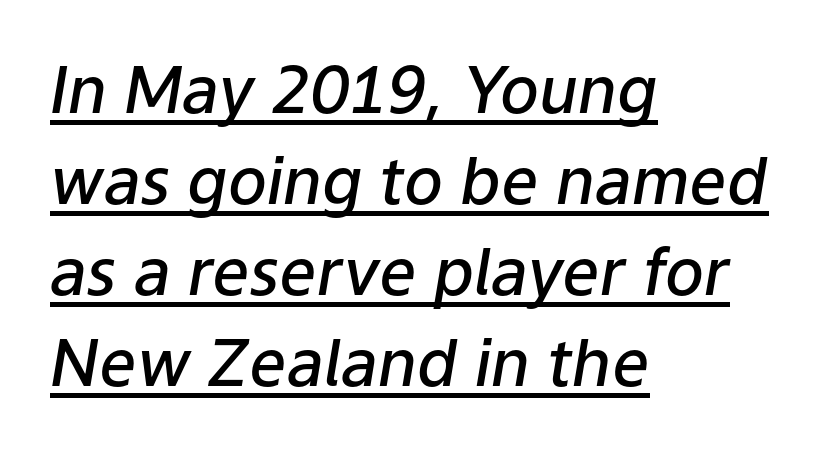
The image shows 65 px semibold type, italic (leaning right); set left-aligned, normal line spacing (1.4x), normal letter spacing, underlined; low stroke contrast and a medium x-height.
